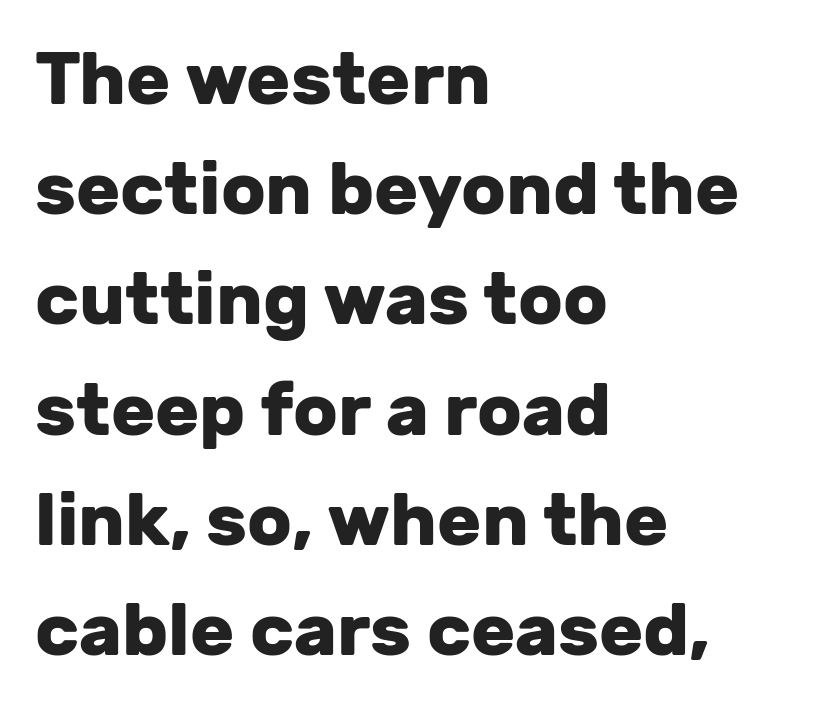
Regarding leading, the lines here are spaced in the standard way. The passage shown is not underscored anywhere. Proportional: the letters do not fall into vertical columns. Where is the straight margin? On the left.
